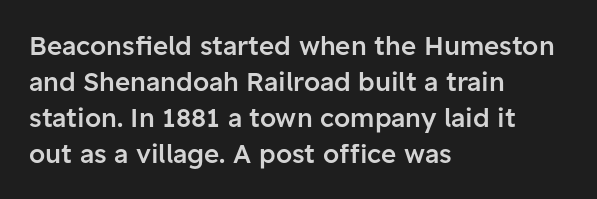
The image shows 26 px text type, upright; set left-aligned, normal line spacing (1.38x), normal letter spacing, not underlined.
